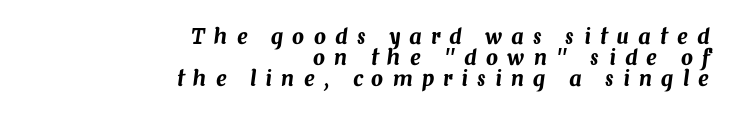
{"italic": "yes", "lean": "right", "slant_degrees": 7, "underline": "no", "align": "right", "line_spacing": "tight", "line_spacing_ratio": 1.01, "letter_spacing": "wide", "letter_spacing_em": 0.44, "glyph_px": 21}
